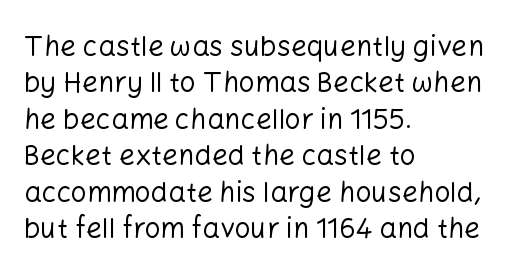
Q: Is the text bold? A: No.
Q: Is the text italic (slanted)? A: No, it is upright.
Q: Is the typeface a serif or a sans-serif typeface? A: Sans-serif.
Q: Is the text underlined? A: No.
Q: How is the paragraph aligned? A: Left-aligned.
Q: Is the spacing between letters normal or unusually wide? A: Normal.
Q: Is the spacing between lines tight, normal or loose? A: Normal.
Q: Width (condensed, normal, or wide)? A: Normal.
Q: Stroke contrast? A: Low.
Q: x-height? A: Medium.
Q: Monospaced? A: No.
